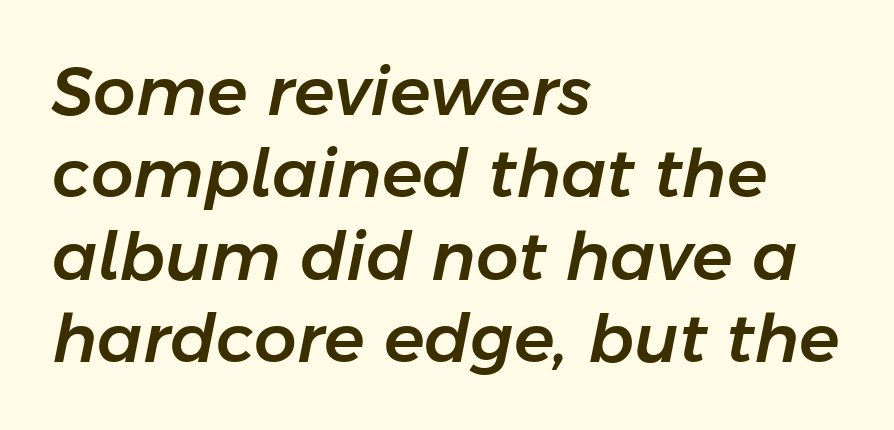
{"italic": "yes", "lean": "right", "slant_degrees": 11, "width": "normal", "stroke_contrast": "low", "x_height": "medium", "monospaced": "no", "underline": "no", "align": "left", "line_spacing_ratio": 1.23, "letter_spacing": "normal", "letter_spacing_em": 0.0, "glyph_px": 67}
